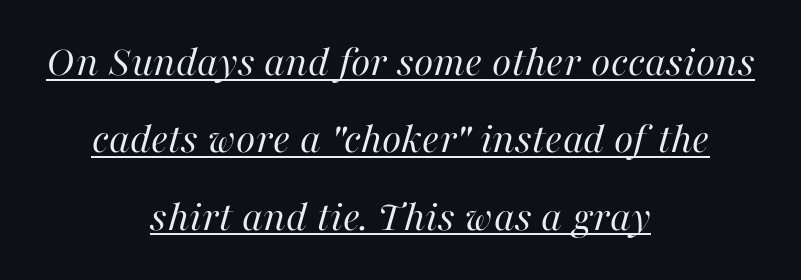
{"italic": "yes", "lean": "right", "slant_degrees": 16, "bold": "no", "weight": "regular", "width": "normal", "stroke_contrast": "high", "x_height": "medium", "monospaced": "no", "underline": "yes", "align": "center", "line_spacing_ratio": 1.72, "letter_spacing": "normal", "letter_spacing_em": 0.0, "glyph_px": 45}
